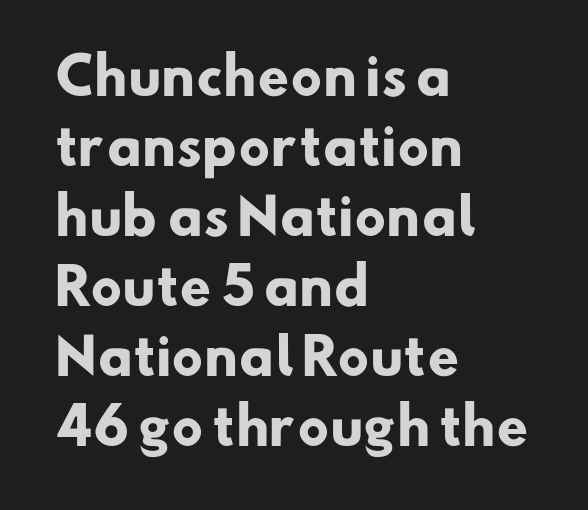
Notice how the passage keeps a crisp vertical edge on the left only. Honestly, the letter spacing is just normal — you wouldn't notice it. Honestly, the row spacing looks completely unremarkable. How heavy is the stroke? Heavy — this is a bold.
